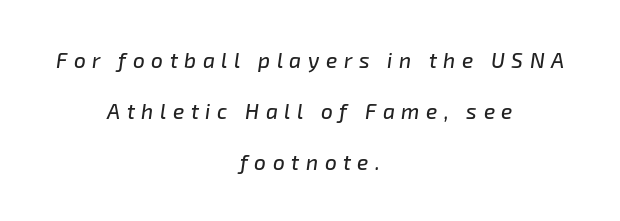
The image shows 21 px text type, italic (leaning right); set centered, loose line spacing (2.42x), unusually wide letter spacing (+0.31 em), not underlined.
